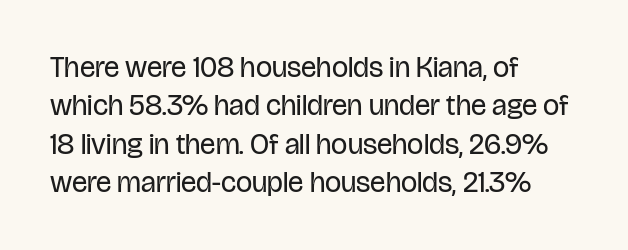
Honestly, the row spacing looks completely unremarkable. The passage shown is typed in a proportional face where columns would drift. The font's upright variant was chosen for this text. The characters are drawn with everyday or finer stroke widths.
